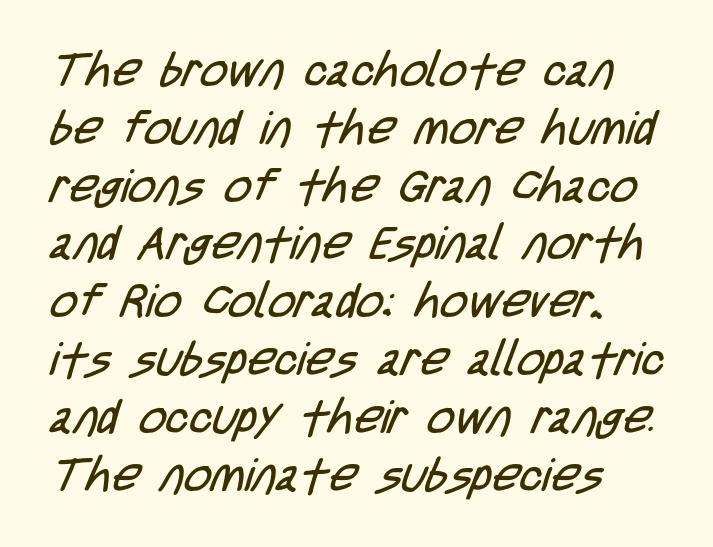
{"serif": "no", "bold": "no", "weight": "regular", "width": "condensed", "stroke_contrast": "low", "x_height": "large", "monospaced": "no", "underline": "no", "align": "left", "line_spacing_ratio": 1.23, "letter_spacing": "normal", "letter_spacing_em": 0.0, "glyph_px": 47}
